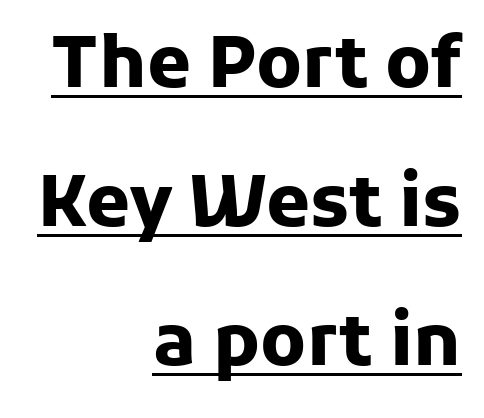
Q: Is the text bold? A: Yes.
Q: Is the text italic (slanted)? A: No, it is upright.
Q: Is the typeface a serif or a sans-serif typeface? A: Sans-serif.
Q: Is the text underlined? A: Yes.
Q: How is the paragraph aligned? A: Right-aligned.
Q: Is the spacing between letters normal or unusually wide? A: Normal.
Q: Is the spacing between lines tight, normal or loose? A: Loose.
Q: Width (condensed, normal, or wide)? A: Normal.
Q: Stroke contrast? A: Low.
Q: x-height? A: Medium.
Q: Monospaced? A: No.
